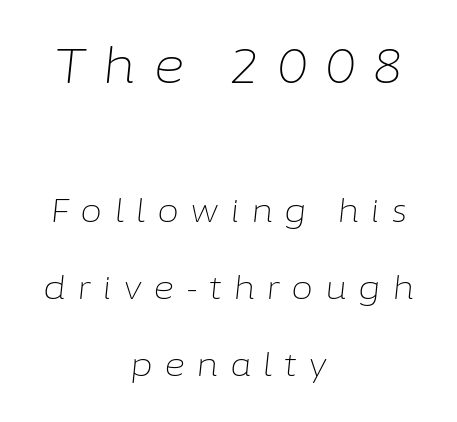
The image shows 48 px light type, italic (leaning right); set centered, loose line spacing (2.41x), unusually wide letter spacing (+0.35 em), not underlined; the first (top) block is 1.5x larger; low stroke contrast and a medium x-height.
